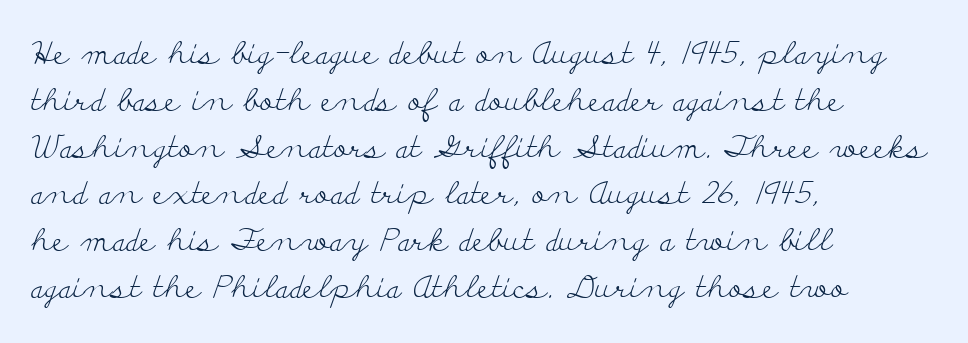
The image shows 31 px light, wide serif type; set left-aligned, normal line spacing (1.51x), normal letter spacing, not underlined; low stroke contrast and a small x-height.
